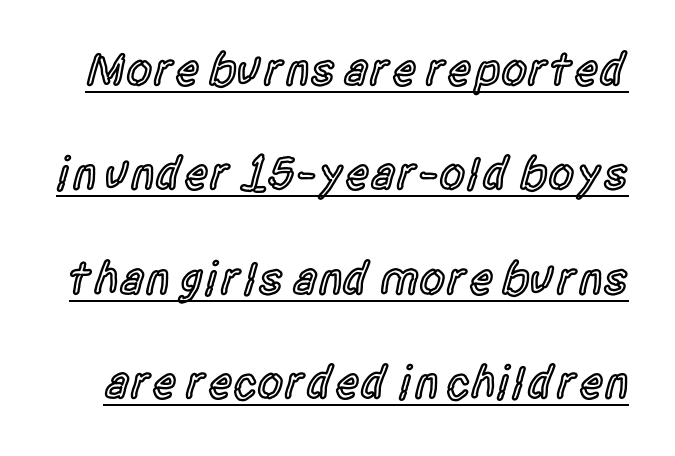
Grotesque or geometric, the face here clearly has no serifs. The glyphs have the mass of a demibold cut, below bold. There is no visible air inserted between adjacent glyphs. The letters advance in unequal steps, a hallmark of proportional type. Looks like someone drew a line under every word here.
